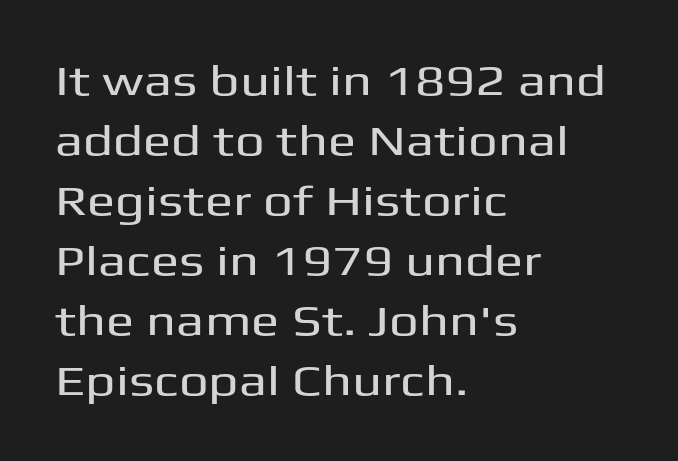
The image shows 42 px wide sans-serif type, upright; set left-aligned, normal line spacing (1.43x), normal letter spacing, not underlined; medium stroke contrast and a medium x-height.
